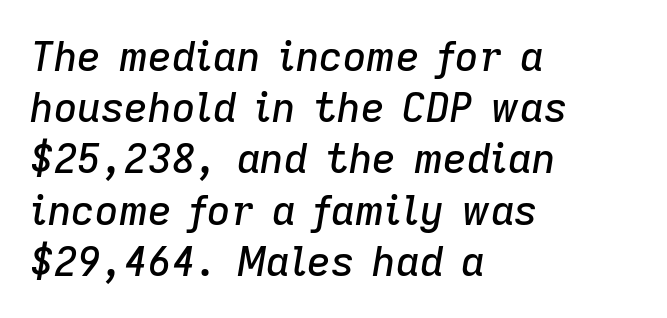
Q: Is the text italic (slanted)? A: Yes, it leans right by about 9 degrees.
Q: Is the text underlined? A: No.
Q: How is the paragraph aligned? A: Left-aligned.
Q: Is the spacing between letters normal or unusually wide? A: Normal.
Q: Is the spacing between lines tight, normal or loose? A: Normal.
Q: Width (condensed, normal, or wide)? A: Normal.
Q: Stroke contrast? A: Low.
Q: x-height? A: Medium.
Q: Monospaced? A: No.
